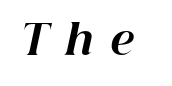
The rendering applies a slant to the glyphs. A full-strength bold gives these letters their thick strokes. Descender tails drop into unmarked territory. Each word looks stretched out because of the extra space between its letters.
